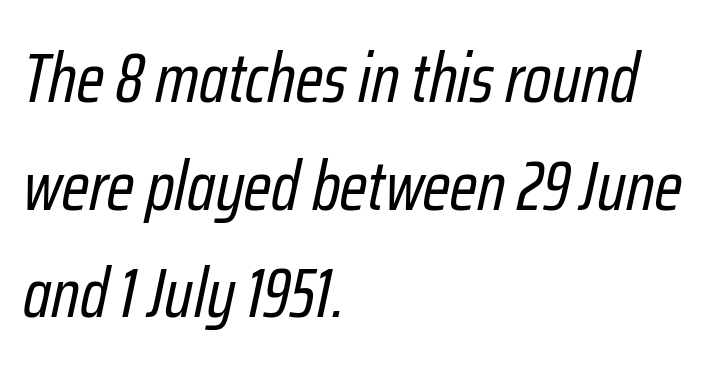
{"italic": "yes", "lean": "right", "slant_degrees": 12, "bold": "no", "weight": "regular", "width": "condensed", "stroke_contrast": "low", "x_height": "medium", "monospaced": "no", "underline": "no", "align": "left", "line_spacing": "normal", "line_spacing_ratio": 1.56, "letter_spacing": "normal", "letter_spacing_em": 0.0, "glyph_px": 69}
